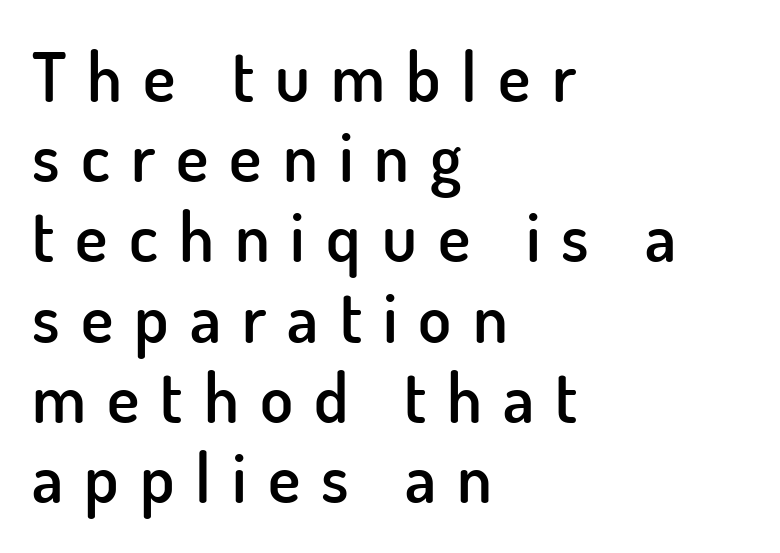
The image shows 68 px semibold sans-serif type, upright; set left-aligned, line spacing 1.18x, unusually wide letter spacing (+0.31 em), not underlined; low stroke contrast and a small x-height.
